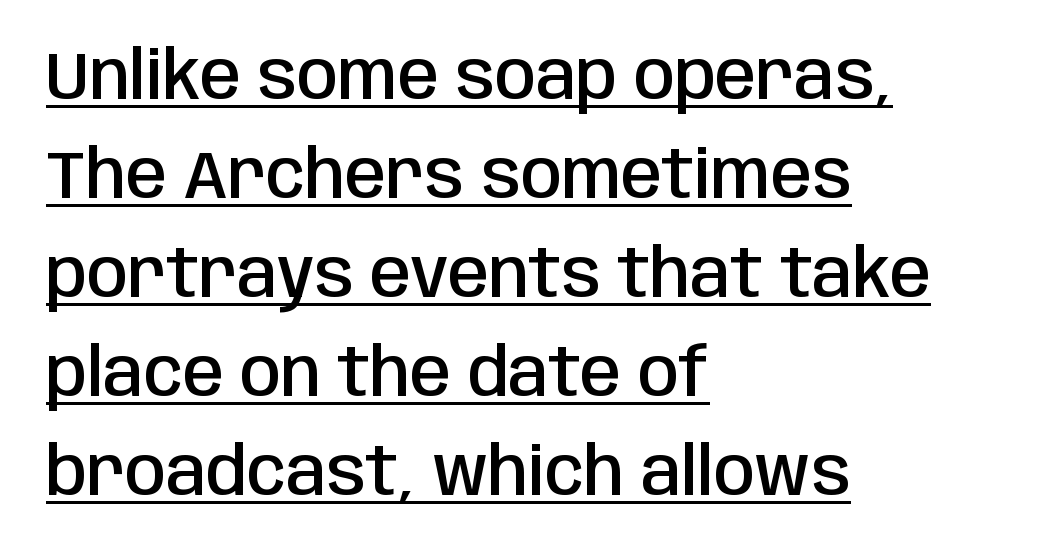
Q: Is the text bold? A: Semi-bold.
Q: Is the text italic (slanted)? A: No, it is upright.
Q: Is the typeface a serif or a sans-serif typeface? A: Sans-serif.
Q: Is the text underlined? A: Yes.
Q: How is the paragraph aligned? A: Left-aligned.
Q: Is the spacing between letters normal or unusually wide? A: Normal.
Q: Is the spacing between lines tight, normal or loose? A: Normal.
Q: Width (condensed, normal, or wide)? A: Condensed.
Q: Stroke contrast? A: Low.
Q: x-height? A: Large.
Q: Monospaced? A: No.
